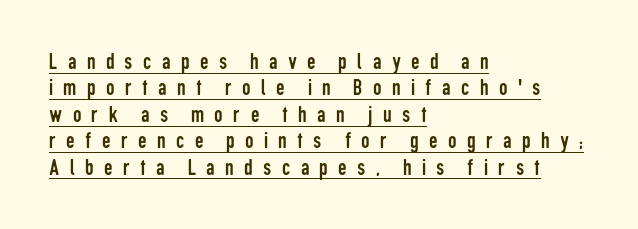
Reading down the column, the eye jumps only a short way to each next line. These lines are set flush left with a ragged right edge. The axis of the letterforms is exactly vertical. The glyphs are accompanied by a horizontal stroke just below them. Compared with typical body copy, the letter spacing here is much looser.
